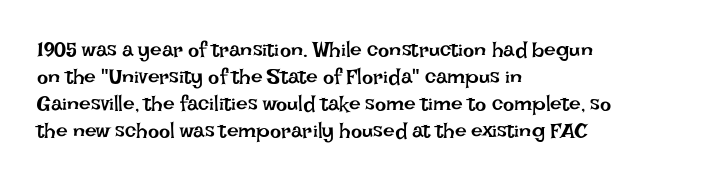
The passage shown is not underscored anywhere. Summary of vertical rhythm: regular, with standard interline spacing. The rag falls on the right side of this text block. Notice how the stems are strictly vertical — no italics here. Vertical stems look standard width or narrower in stroke.
